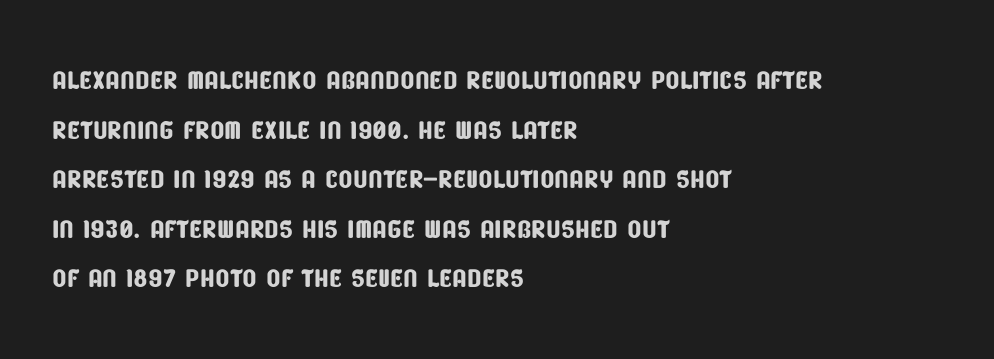
The tracking reads as untouched default to a designer's eye. The string is rendered with underlining switched off. Font category for this specimen: sans-serif. The leading is moderate, giving the passage an even texture. The paragraph has a hard left edge and a soft right edge. Note the varied advance widths — an 'i' is clearly narrower than an 'm'.
